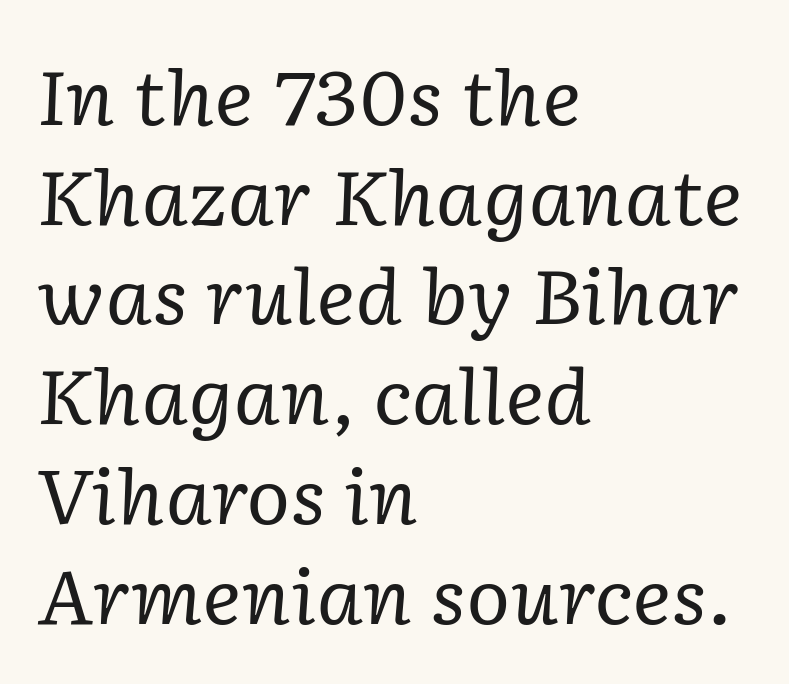
The words here are not underlined. Is this a fixed-width face? No — the glyphs have proportional, varying widths. Letterform terminals end in serifs throughout the passage. Inter-character spacing is left at the font's built-in metrics. The specimen reads as italic at a glance. The space between consecutive lines is moderate.
